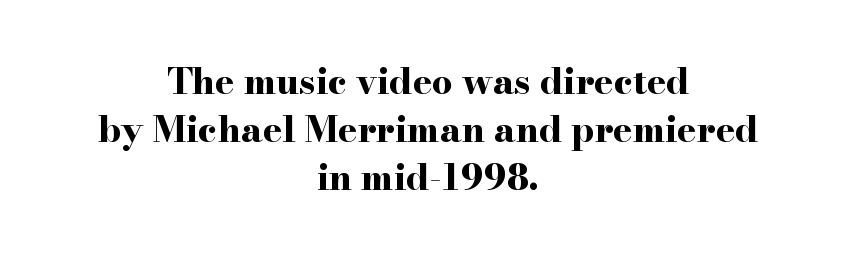
A student would call this center alignment; a typographer would say set centered. The face used here is rendered with its standard letterfit. Note the varied advance widths — an 'i' is clearly narrower than an 'm'. Each letter's strokes conclude with small projecting serifs. Ascenders rise straight up at ninety degrees.
